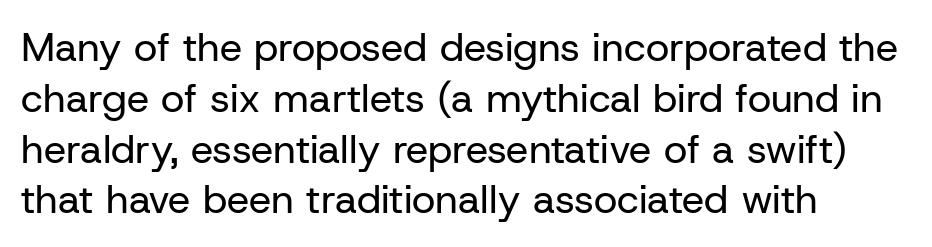
The image shows 40 px regular-weight sans-serif type, upright; set left-aligned, normal line spacing (1.27x), normal letter spacing, not underlined; low stroke contrast and a medium x-height.
